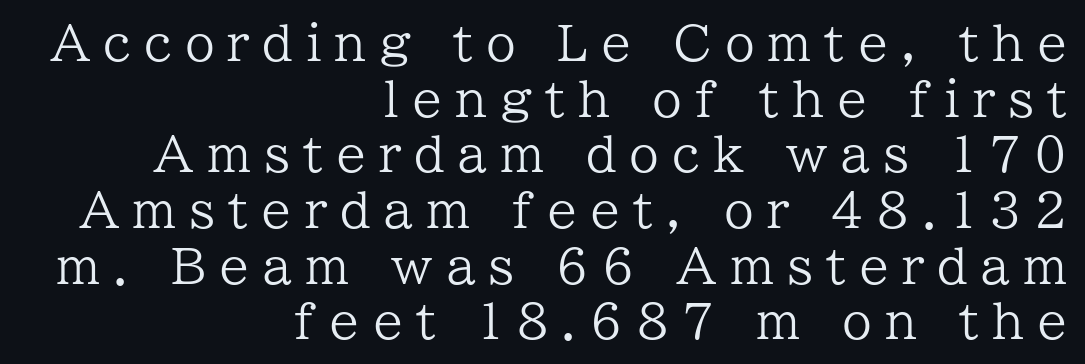
The image shows 48 px regular-weight serif type, upright; set right-aligned, line spacing 1.16x, unusually wide letter spacing (+0.27 em), not underlined; low stroke contrast and a medium x-height.
